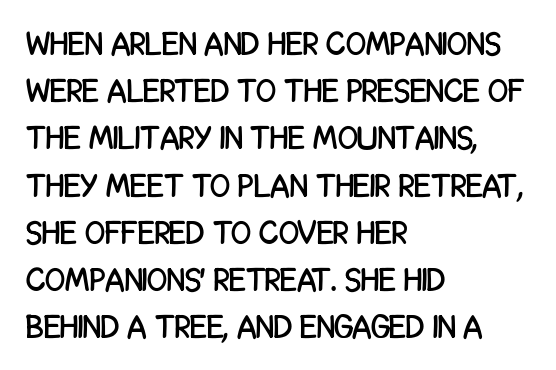
Nothing sits at the stroke ends, so this counts as sans-serif. Nope, not italic — everything's standing straight. Compared with typical paragraphs, the rows here are spaced about the same. The tracking reads as untouched default to a designer's eye. Leftover space on each line is placed entirely after the last word. Looks like regular typesetting: each glyph gets only the width it needs.
